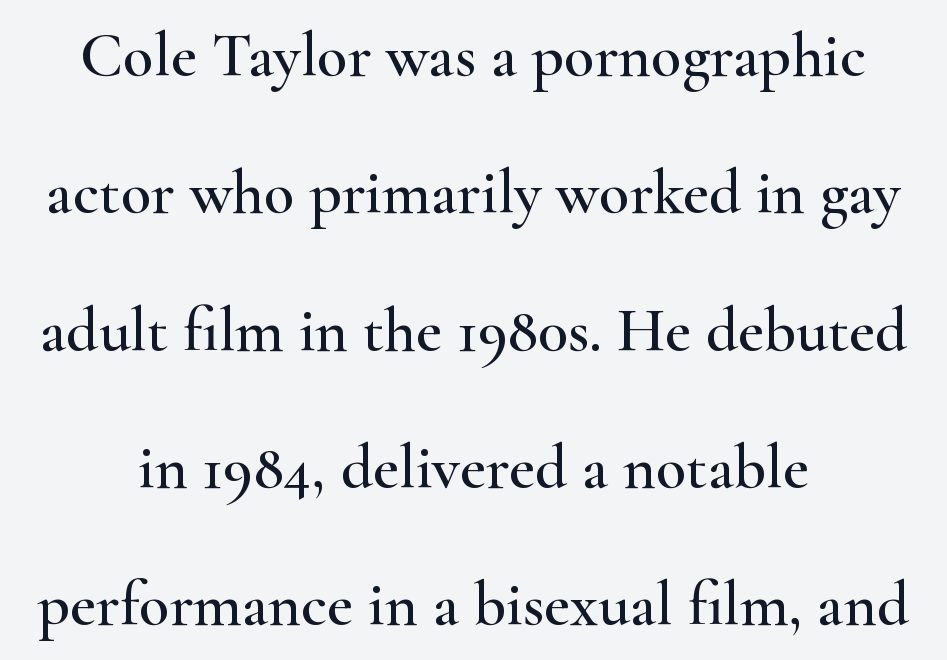
Q: Is the text italic (slanted)? A: No, it is upright.
Q: Is the typeface a serif or a sans-serif typeface? A: Serif.
Q: Is the text underlined? A: No.
Q: How is the paragraph aligned? A: Centered.
Q: Is the spacing between letters normal or unusually wide? A: Normal.
Q: Is the spacing between lines tight, normal or loose? A: Loose.
Q: Width (condensed, normal, or wide)? A: Wide.
Q: Stroke contrast? A: High.
Q: x-height? A: Small.
Q: Monospaced? A: No.
